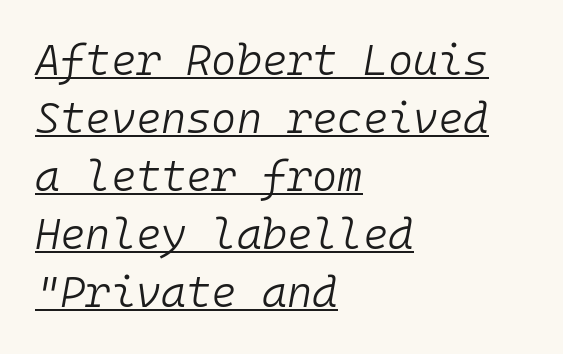
The image shows 43 px light type, italic (leaning right), monospaced; set left-aligned, normal line spacing (1.35x), normal letter spacing, underlined; low stroke contrast and a medium x-height.
